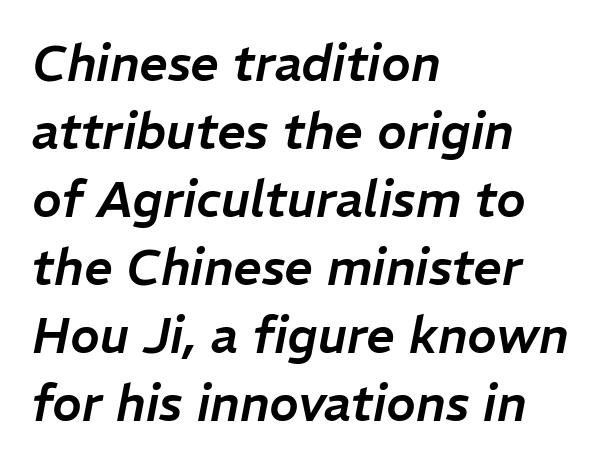
Q: Is the text italic (slanted)? A: Yes, it leans right by about 11 degrees.
Q: Is the text underlined? A: No.
Q: How is the paragraph aligned? A: Left-aligned.
Q: Is the spacing between letters normal or unusually wide? A: Normal.
Q: Is the spacing between lines tight, normal or loose? A: Normal.
Q: Width (condensed, normal, or wide)? A: Normal.
Q: Stroke contrast? A: Low.
Q: x-height? A: Medium.
Q: Monospaced? A: No.
